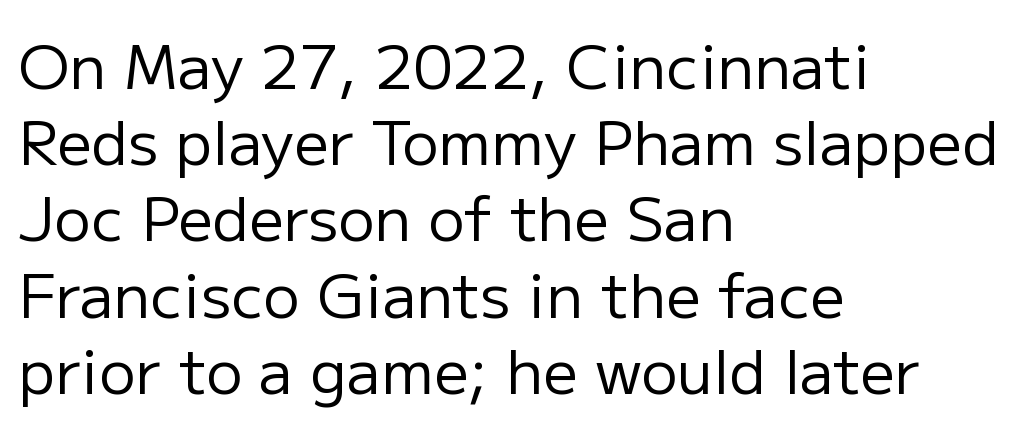
Regarding serifs, this sample does without them. Each stroke keeps to a modest, everyday thickness or less. Type without underlining. These lines were composed using upright roman letters. Do the characters align in a grid? No, the font is proportional. There is no visible air inserted between adjacent glyphs.
